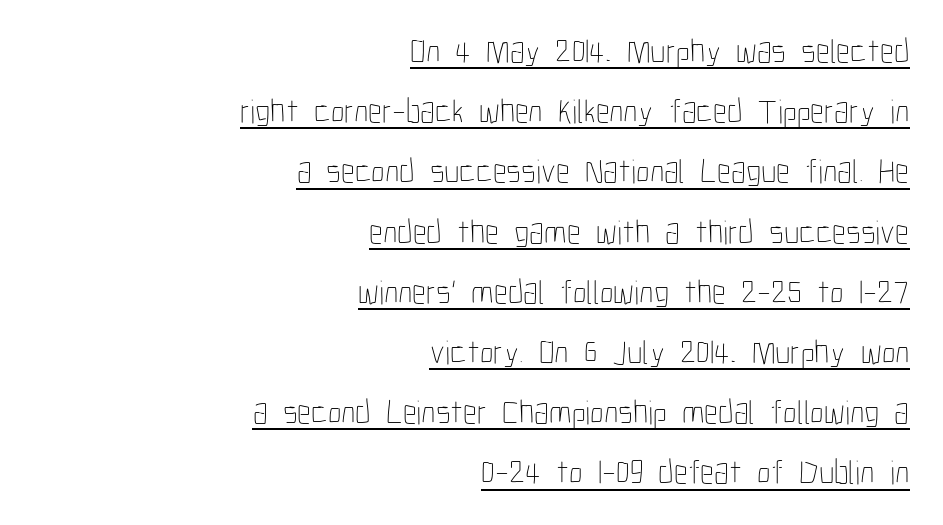
Q: Is the text bold? A: No.
Q: Is the text italic (slanted)? A: No, it is upright.
Q: Is the text underlined? A: Yes.
Q: How is the paragraph aligned? A: Right-aligned.
Q: Is the spacing between letters normal or unusually wide? A: Normal.
Q: Width (condensed, normal, or wide)? A: Condensed.
Q: Stroke contrast? A: Low.
Q: x-height? A: Medium.
Q: Monospaced? A: No.
